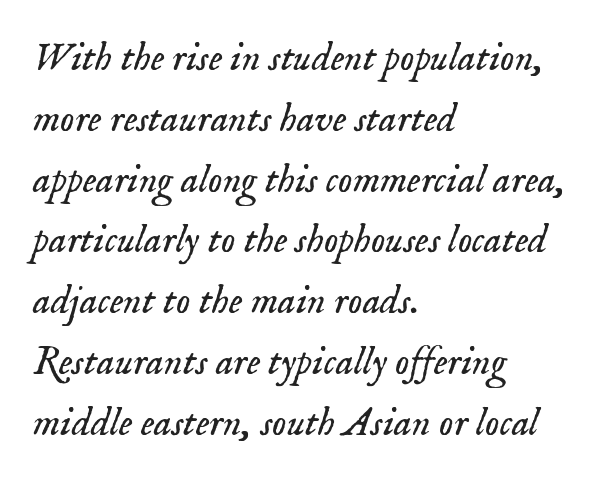
The image shows 40 px light serif type, italic (leaning right); set left-aligned, normal line spacing (1.52x), normal letter spacing, not underlined; low stroke contrast and a small x-height.
